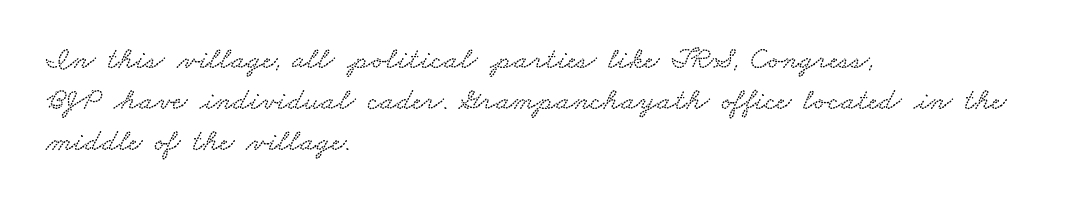
{"width": "wide", "stroke_contrast": "low", "x_height": "small", "monospaced": "no", "underline": "no", "align": "left", "line_spacing": "normal", "line_spacing_ratio": 1.33, "letter_spacing": "normal", "letter_spacing_em": 0.0, "glyph_px": 31}
